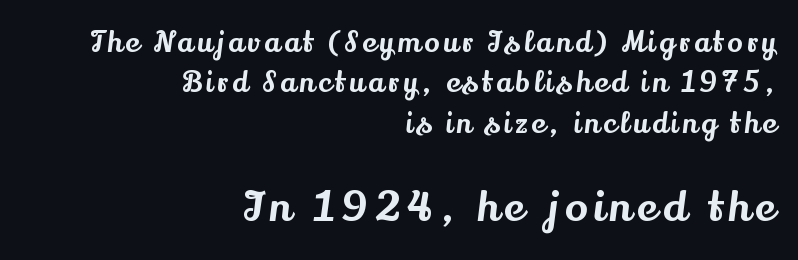
{"serif": "yes", "width": "normal", "stroke_contrast": "medium", "x_height": "small", "monospaced": "no", "underline": "no", "align": "right", "line_spacing": "normal", "line_spacing_ratio": 1.44, "larger_block": "second", "size_ratio": 1.5, "glyph_px": 42}
